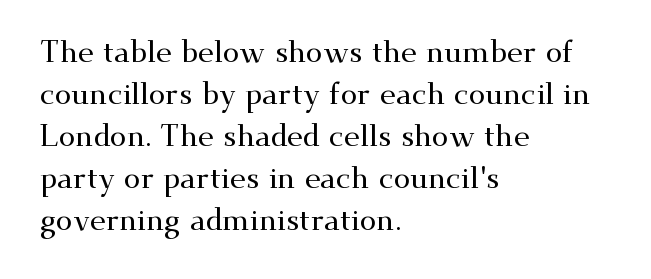
{"serif": "yes", "italic": "no", "width": "wide", "stroke_contrast": "medium", "x_height": "small", "monospaced": "no", "underline": "no", "align": "left", "line_spacing": "normal", "line_spacing_ratio": 1.4, "letter_spacing": "normal", "letter_spacing_em": 0.0, "glyph_px": 30}
